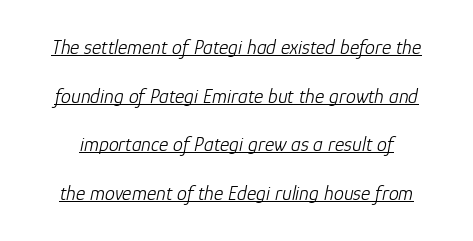
The image shows 20 px text type, italic (leaning right); set loose line spacing (2.43x), normal letter spacing, underlined.
